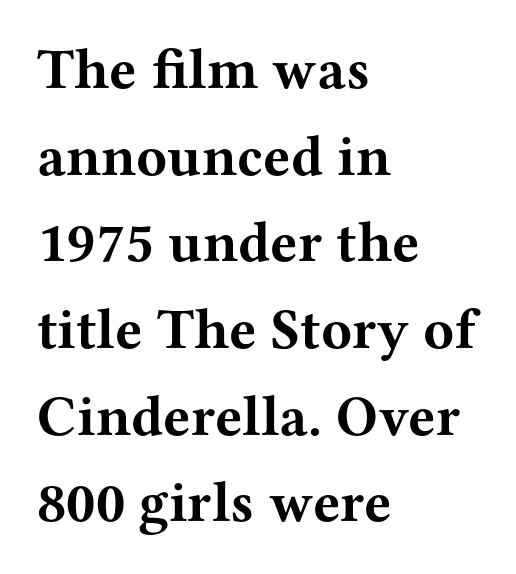
{"serif": "yes", "italic": "no", "bold": "yes", "weight": "bold", "width": "wide", "stroke_contrast": "medium", "x_height": "medium", "monospaced": "no", "underline": "no", "align": "left", "line_spacing": "normal", "line_spacing_ratio": 1.52, "letter_spacing": "normal", "letter_spacing_em": 0.0, "glyph_px": 57}
